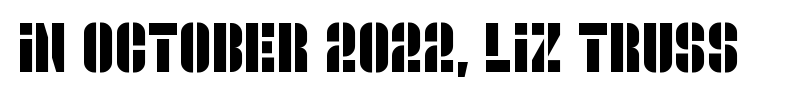
{"serif": "no", "width": "condensed", "stroke_contrast": "low", "x_height": "large", "monospaced": "no", "underline": "no", "letter_spacing": "normal", "letter_spacing_em": 0.0, "glyph_px": 71}
